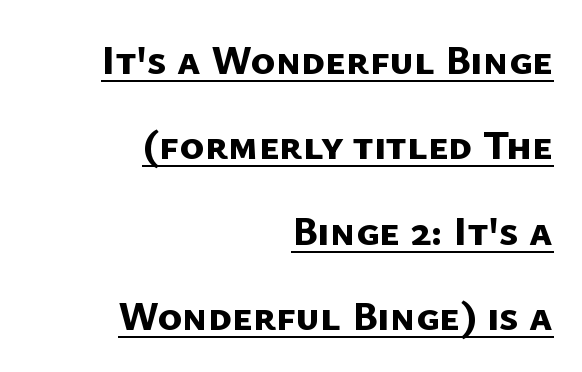
The image shows 42 px bold sans-serif type; set right-aligned, loose line spacing (2.03x), normal letter spacing, underlined; low stroke contrast and a medium x-height.
